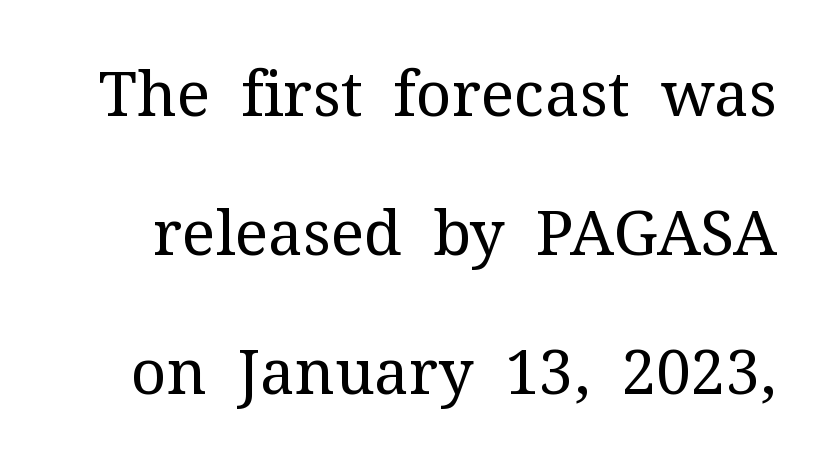
If you measured baseline to baseline, you'd find a long distance. The rendering shows small feet on the letterforms — a serif design. Italic? Not at all — the glyphs are vertical. Glyph-to-glyph distance matches everyday printed text. This sample has the flowing, uneven cadence of proportional lettering. Letters rest on an invisible, unmarked baseline.
